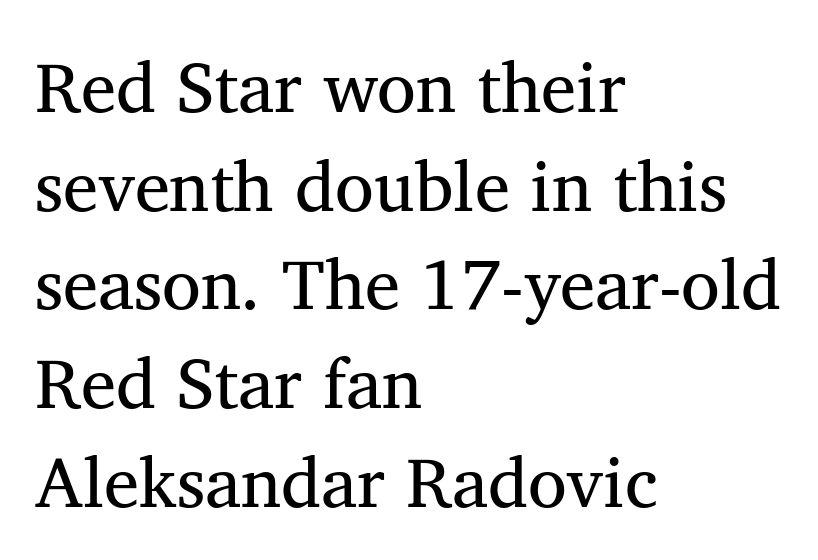
{"serif": "yes", "italic": "no", "bold": "no", "weight": "regular", "width": "normal", "stroke_contrast": "medium", "x_height": "medium", "monospaced": "no", "underline": "no", "align": "left", "line_spacing": "normal", "line_spacing_ratio": 1.39, "letter_spacing": "normal", "letter_spacing_em": 0.0, "glyph_px": 71}
